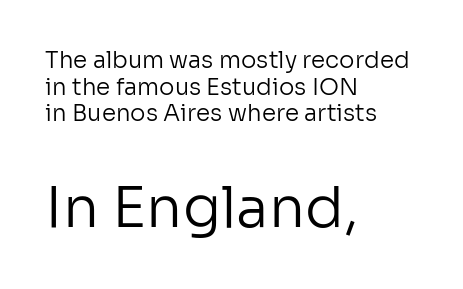
Q: Is the text bold? A: No.
Q: Is the text italic (slanted)? A: No, it is upright.
Q: Is the typeface a serif or a sans-serif typeface? A: Sans-serif.
Q: Is the text underlined? A: No.
Q: How is the paragraph aligned? A: Left-aligned.
Q: Is the spacing between letters normal or unusually wide? A: Normal.
Q: Which block of text is set in a larger size, the first (top) or the second (bottom)? A: The second (bottom) one.
Q: Width (condensed, normal, or wide)? A: Normal.
Q: Stroke contrast? A: Low.
Q: x-height? A: Medium.
Q: Monospaced? A: No.
